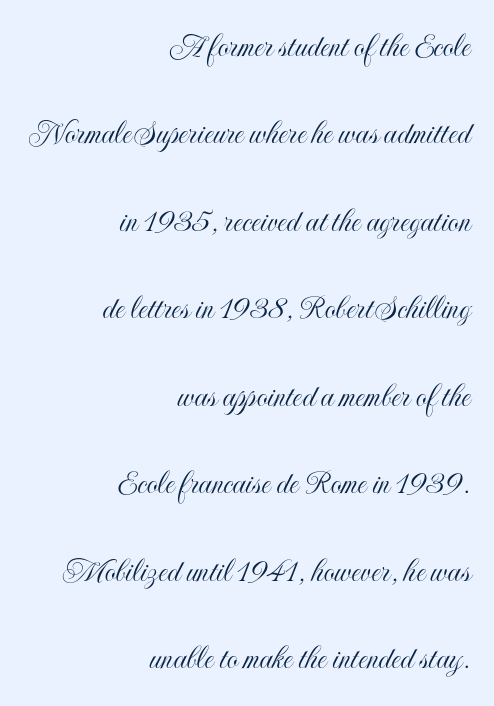
Q: Is the text italic (slanted)? A: Yes.
Q: Is the text underlined? A: No.
Q: How is the paragraph aligned? A: Right-aligned.
Q: Is the spacing between letters normal or unusually wide? A: Normal.
Q: Is the spacing between lines tight, normal or loose? A: Loose.
Q: Width (condensed, normal, or wide)? A: Condensed.
Q: x-height? A: Small.
Q: Monospaced? A: No.
